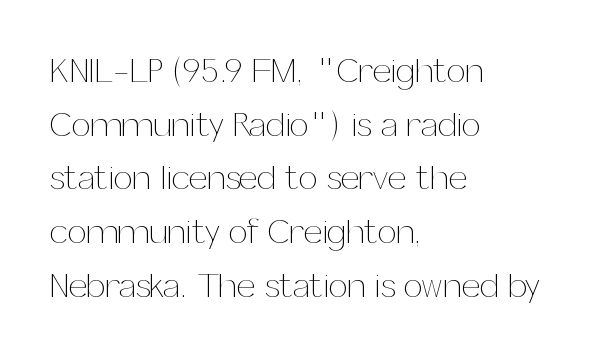
Q: Is the text bold? A: No.
Q: Is the text italic (slanted)? A: No, it is upright.
Q: Is the text underlined? A: No.
Q: How is the paragraph aligned? A: Left-aligned.
Q: Is the spacing between letters normal or unusually wide? A: Normal.
Q: Is the spacing between lines tight, normal or loose? A: Normal.
Q: Width (condensed, normal, or wide)? A: Normal.
Q: Stroke contrast? A: Medium.
Q: x-height? A: Medium.
Q: Monospaced? A: No.
